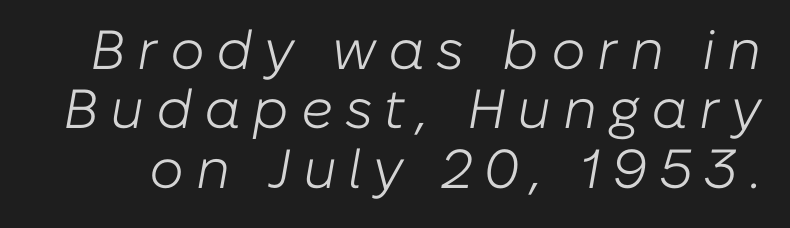
The letters are spread apart with noticeably loose tracking. Do the characters align in a grid? No, the font is proportional. Notice how descenders almost collide with the ascenders below — that's tight leading. Words float on clear page, feet unadorned.
